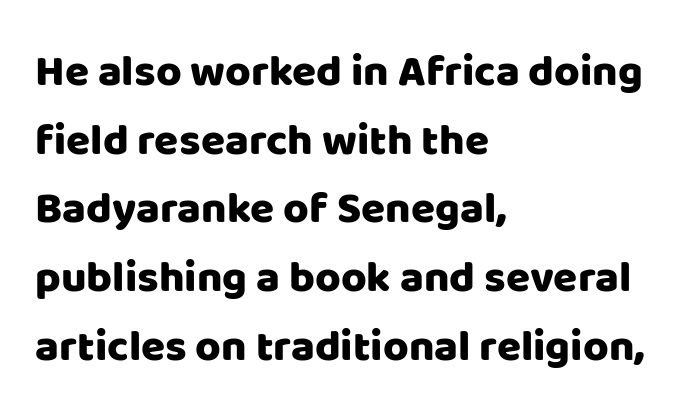
{"serif": "no", "italic": "no", "width": "normal", "stroke_contrast": "low", "x_height": "large", "monospaced": "no", "underline": "no", "align": "left", "line_spacing": "normal", "line_spacing_ratio": 1.56, "letter_spacing": "normal", "letter_spacing_em": 0.0, "glyph_px": 44}
